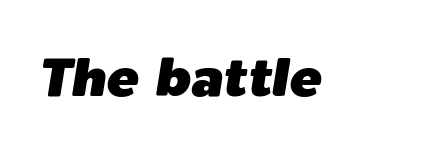
{"italic": "yes", "lean": "right", "slant_degrees": 9, "width": "normal", "stroke_contrast": "low", "x_height": "medium", "monospaced": "no", "underline": "no", "letter_spacing": "normal", "letter_spacing_em": 0.0, "glyph_px": 54}
